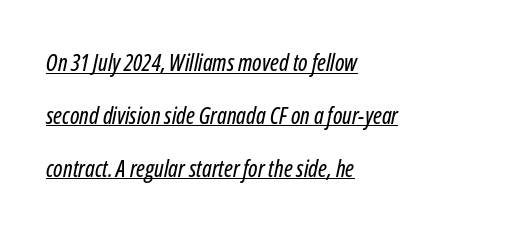
The image shows 23 px text type, italic (leaning right); set left-aligned, loose line spacing (2.3x), normal letter spacing, underlined.
